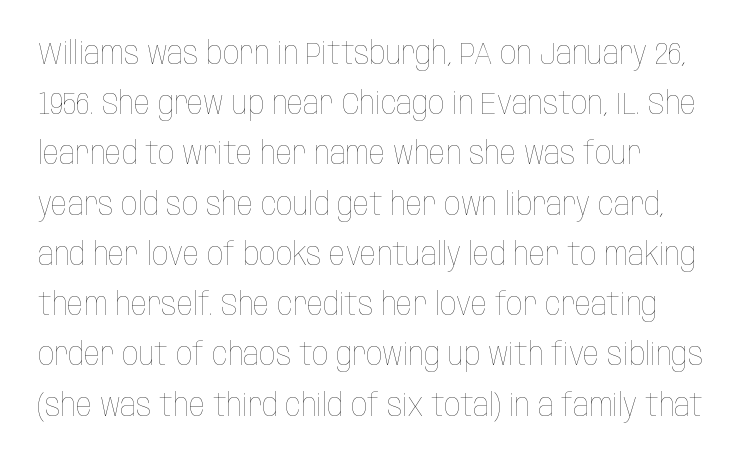
Standard letterfit; no display-style spreading of the glyphs. Proportional: the letters do not fall into vertical columns. Lines of text with bare space underneath. The type sits square on the baseline with zero lean.
